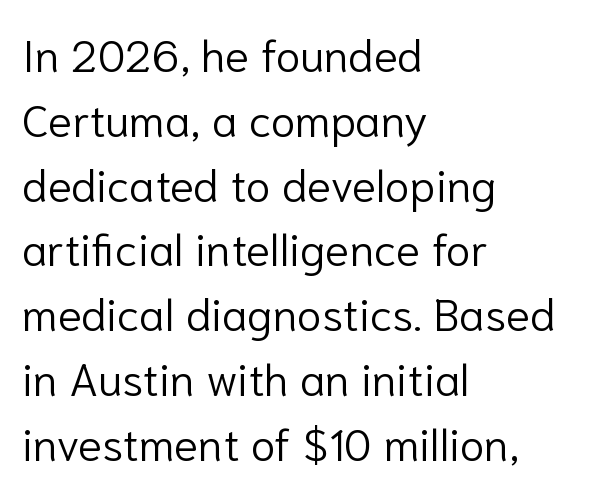
The image shows 45 px light sans-serif type, upright; set left-aligned, normal line spacing (1.44x), normal letter spacing, not underlined; low stroke contrast and a medium x-height.
